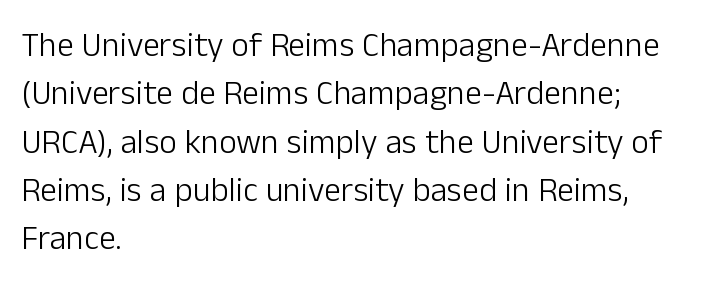
The image shows 34 px light sans-serif type, upright; set left-aligned, normal line spacing (1.42x), normal letter spacing, not underlined; low stroke contrast and a medium x-height.
